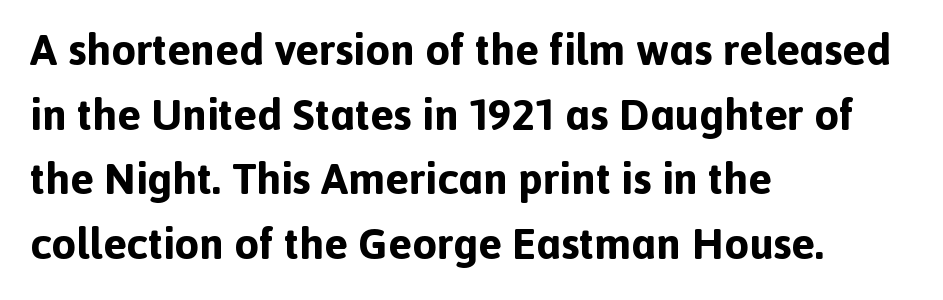
{"serif": "no", "italic": "no", "bold": "yes", "weight": "bold", "width": "normal", "x_height": "medium", "monospaced": "no", "underline": "no", "align": "left", "line_spacing": "normal", "line_spacing_ratio": 1.47, "letter_spacing": "normal", "letter_spacing_em": 0.0, "glyph_px": 44}
